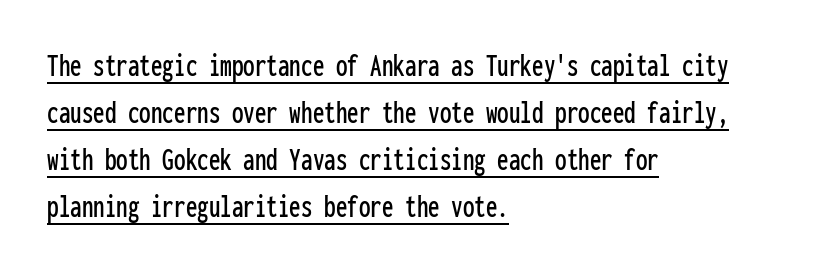
The image shows 33 px condensed sans-serif type, upright, monospaced; set left-aligned, normal line spacing (1.42x), normal letter spacing, underlined; low stroke contrast and a medium x-height.
